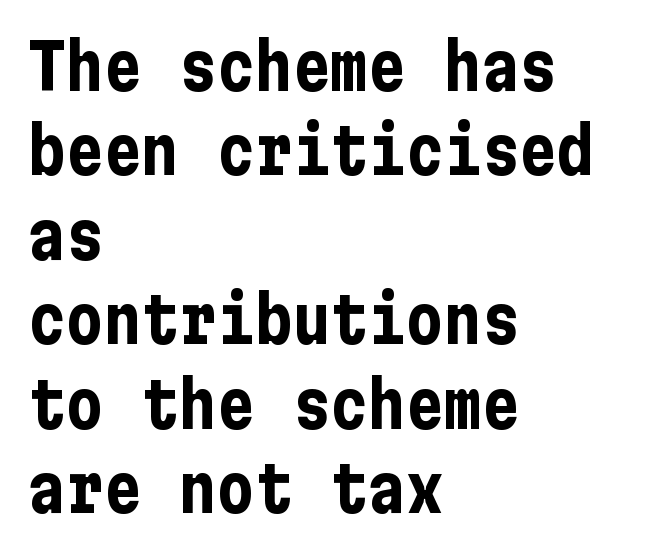
The space directly below the letters is spotless. Letter spacing: default. Regarding serifs, this sample does without them. The passage shown stacks its lines at a standard gap. The rag falls on the right side of this text block. Rendered with straight, roman letterforms.
